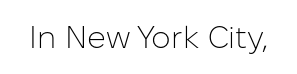
Q: Is the text bold? A: No.
Q: Is the text italic (slanted)? A: No, it is upright.
Q: Is the typeface a serif or a sans-serif typeface? A: Sans-serif.
Q: Is the text underlined? A: No.
Q: Is the spacing between letters normal or unusually wide? A: Normal.
Q: Width (condensed, normal, or wide)? A: Normal.
Q: Stroke contrast? A: Low.
Q: x-height? A: Medium.
Q: Monospaced? A: No.
